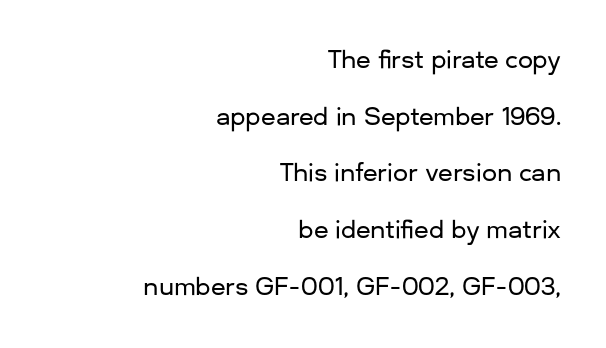
Q: Is the text italic (slanted)? A: No, it is upright.
Q: Is the text underlined? A: No.
Q: How is the paragraph aligned? A: Right-aligned.
Q: Is the spacing between letters normal or unusually wide? A: Normal.
Q: Is the spacing between lines tight, normal or loose? A: Loose.
